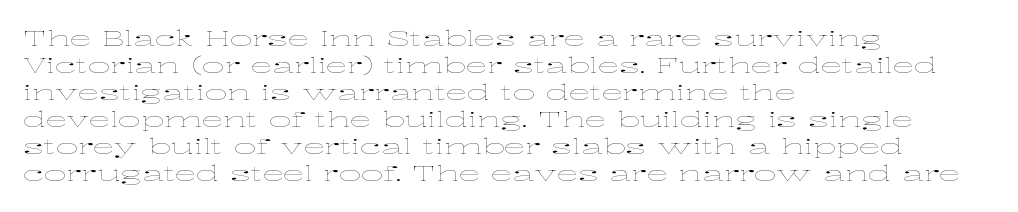
Beneath every word, the page is bare. The lettering holds an erect, upright posture throughout. Caption: face not bold, strokes unweighted. The gaps between neighbouring characters are ordinary and unremarkable.
